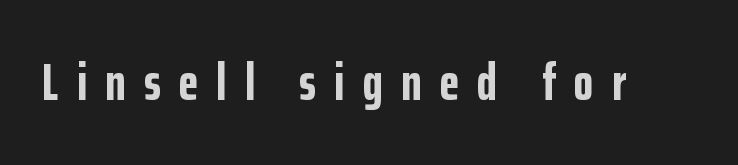
Each row of text sits above clean, open space. Emphasis by weight is at full strength: bold. You can tell it's not italic because the verticals are truly vertical. Display-style spreading of the glyphs; the letterfit is very open. The passage shown is typeset with a sans-serif family.
